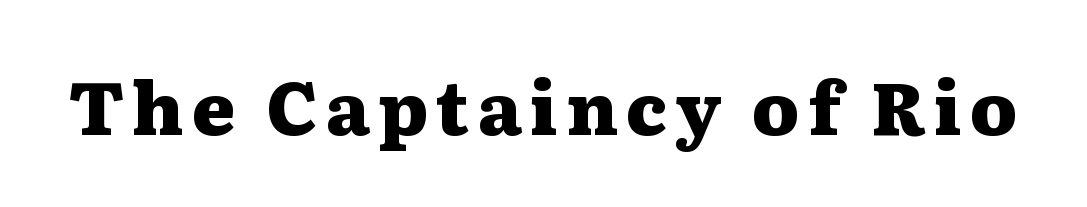
The image shows 73 px heavy, wide serif type, upright; set not underlined; medium stroke contrast and a medium x-height.
